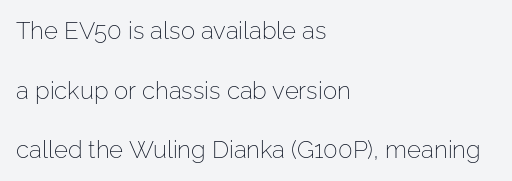
The image shows 24 px text type, upright; set left-aligned, loose line spacing (2.48x), normal letter spacing, not underlined.
